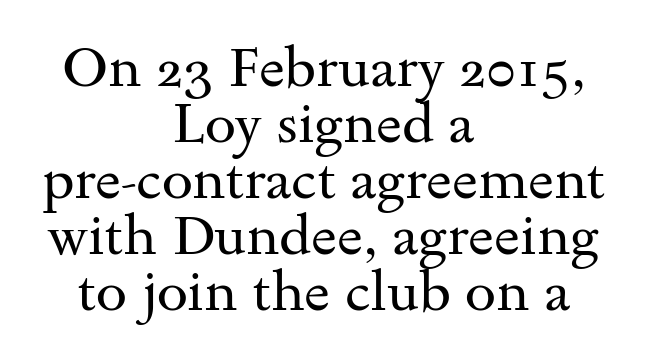
{"serif": "yes", "italic": "no", "bold": "no", "weight": "regular", "width": "wide", "stroke_contrast": "medium", "x_height": "small", "monospaced": "no", "underline": "no", "align": "center", "line_spacing": "tight", "line_spacing_ratio": 1.0, "letter_spacing": "normal", "letter_spacing_em": 0.0, "glyph_px": 56}
